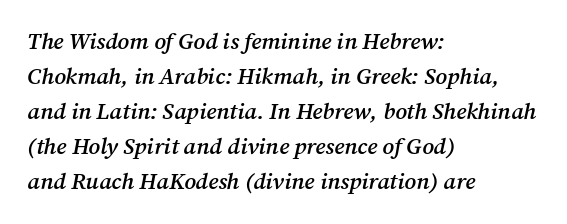
Q: Is the text bold? A: Semi-bold.
Q: Is the text italic (slanted)? A: Yes, it leans right by about 12 degrees.
Q: Is the text underlined? A: No.
Q: How is the paragraph aligned? A: Left-aligned.
Q: Is the spacing between letters normal or unusually wide? A: Normal.
Q: Is the spacing between lines tight, normal or loose? A: Normal.
